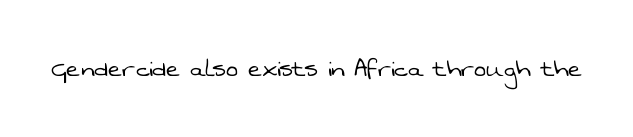
The image shows 30 px light sans-serif type; set normal letter spacing, not underlined; low stroke contrast and a medium x-height.
